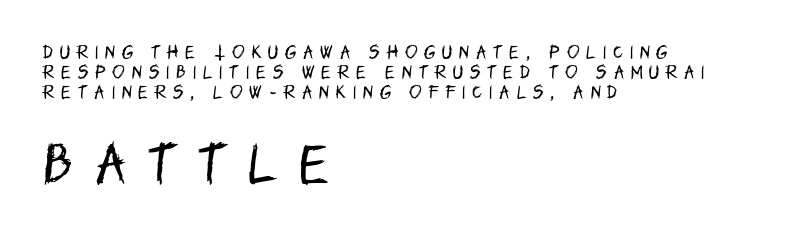
Q: Is the text bold? A: No.
Q: Is the text italic (slanted)? A: No, it is upright.
Q: Is the typeface a serif or a sans-serif typeface? A: Sans-serif.
Q: Is the text underlined? A: No.
Q: How is the paragraph aligned? A: Left-aligned.
Q: Is the spacing between letters normal or unusually wide? A: Unusually wide.
Q: Is the spacing between lines tight, normal or loose? A: Normal.
Q: Which block of text is set in a larger size, the first (top) or the second (bottom)? A: The second (bottom) one.
Q: Width (condensed, normal, or wide)? A: Condensed.
Q: Stroke contrast? A: Low.
Q: x-height? A: Large.
Q: Monospaced? A: No.
